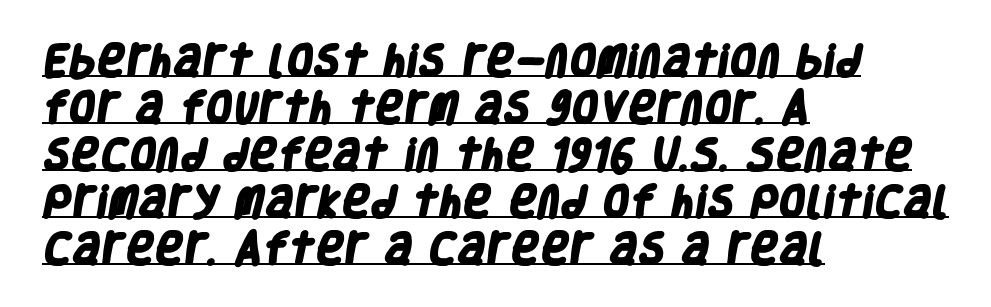
The image shows 35 px heavy, condensed sans-serif type; set left-aligned, normal line spacing (1.34x), normal letter spacing, underlined; low stroke contrast and a large x-height.
